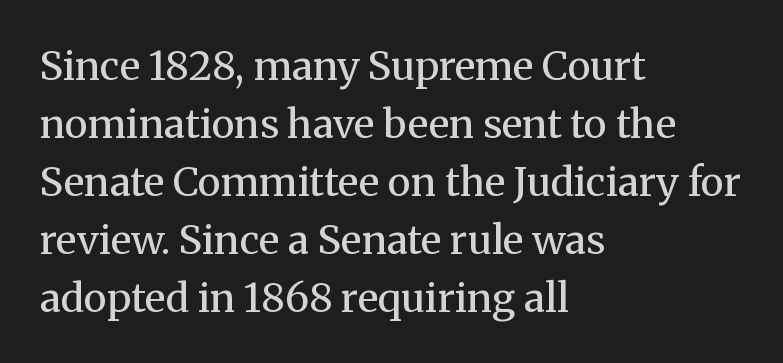
Q: Is the text bold? A: No.
Q: Is the text italic (slanted)? A: No, it is upright.
Q: Is the typeface a serif or a sans-serif typeface? A: Serif.
Q: Is the text underlined? A: No.
Q: How is the paragraph aligned? A: Left-aligned.
Q: Is the spacing between letters normal or unusually wide? A: Normal.
Q: Is the spacing between lines tight, normal or loose? A: Normal.
Q: Width (condensed, normal, or wide)? A: Normal.
Q: Stroke contrast? A: Medium.
Q: x-height? A: Medium.
Q: Monospaced? A: No.
